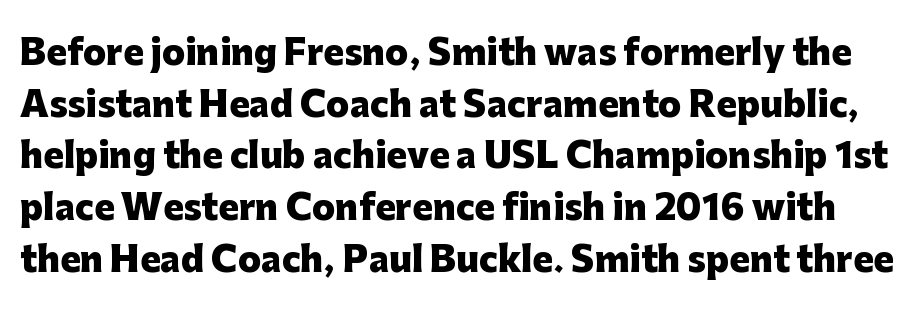
The image shows 34 px heavy sans-serif type, upright; set normal line spacing (1.52x), normal letter spacing, not underlined; low stroke contrast and a medium x-height.
